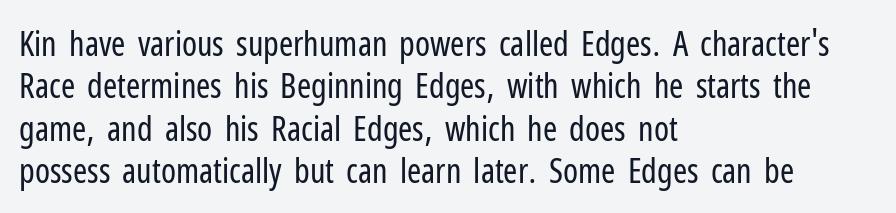
Look at the bottom of the vertical strokes: they stop flat, with no serifs. The letterforms sit shoulder to shoulder at normal distance. How would I describe the line gaps? Plain and ordinary. The letters advance in unequal steps, a hallmark of proportional type. Just letters on the line, the space beneath them empty.
